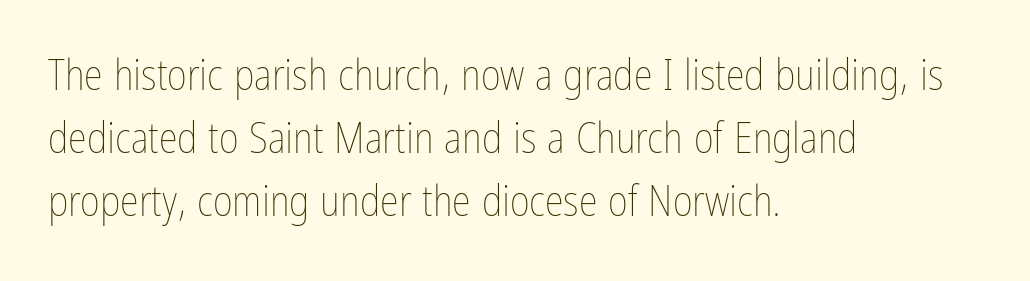
The passage shown has conventional tracking throughout. Letters have the restrained weight of plain body copy at most. You can tell it's not italic because the verticals are truly vertical. The rendering anchors every line to the left-hand side. This block has exactly the height ordinary leading produces. This sample has the flowing, uneven cadence of proportional lettering.
